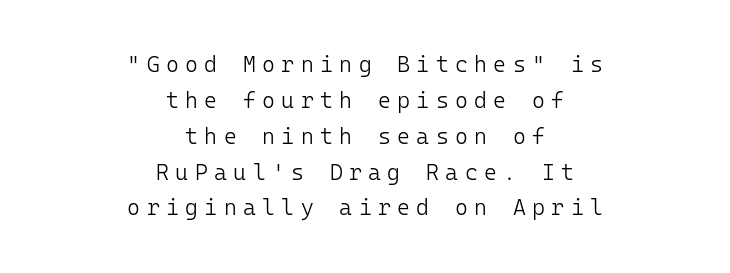
Baseline-to-baseline distance is the conventional proportion of letter height. The paragraph has two soft edges and a firm central axis. Stroke mass is kept to a normal reading level or below. The tracking jumps out immediately: characters are airy and widely separated. Nobody drew a line under any word here.
